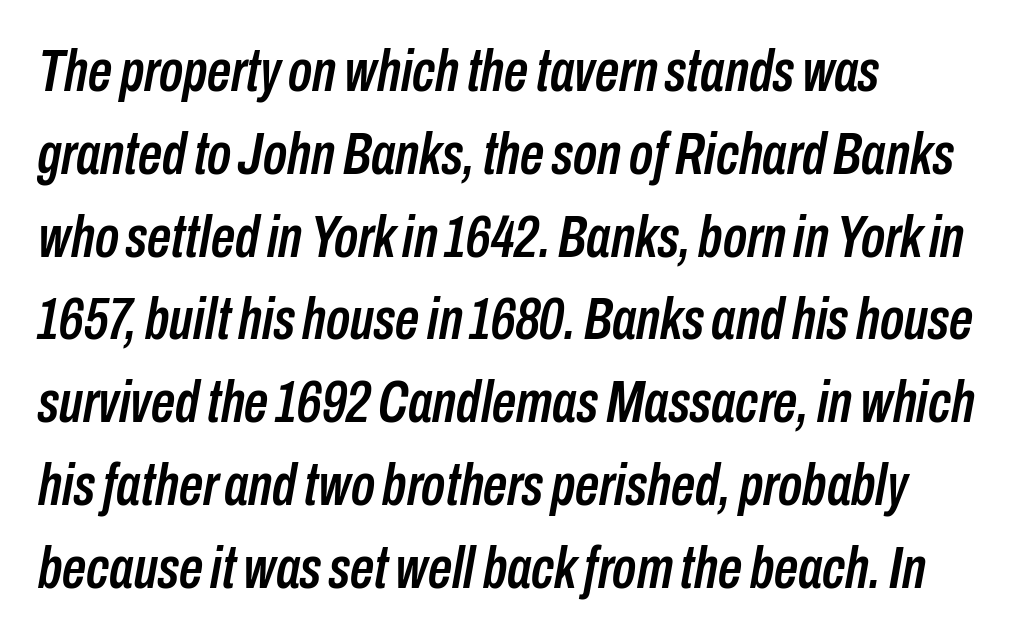
The image shows 60 px condensed type, italic (leaning right); set left-aligned, normal line spacing (1.38x), normal letter spacing, not underlined; low stroke contrast and a medium x-height.
